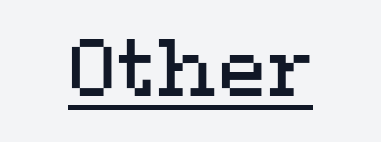
Characters follow at the spacing the type designer built in. The typesetting does not lean heavy: it is not bold. Is this a fixed-width face? No — the glyphs have proportional, varying widths. The specimen includes a rule beneath the text block's lines. Posture: straight, roman, zero tilt.
